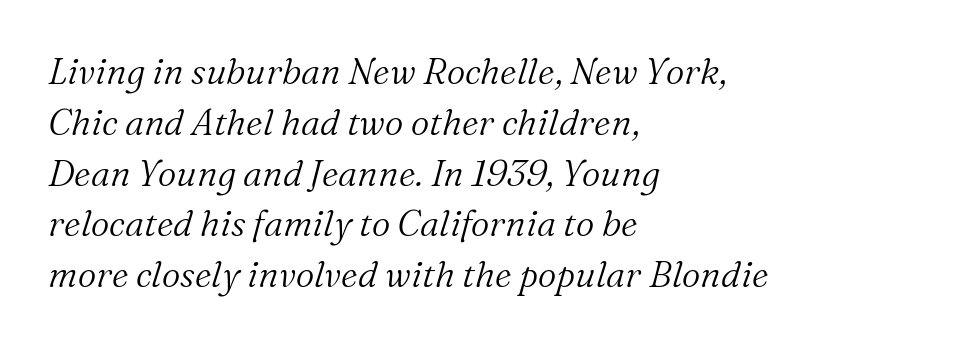
{"serif": "yes", "italic": "yes", "lean": "right", "slant_degrees": 16, "bold": "no", "weight": "light", "width": "normal", "stroke_contrast": "medium", "x_height": "medium", "monospaced": "no", "underline": "no", "align": "left", "line_spacing": "normal", "line_spacing_ratio": 1.41, "letter_spacing": "normal", "letter_spacing_em": 0.0, "glyph_px": 36}
